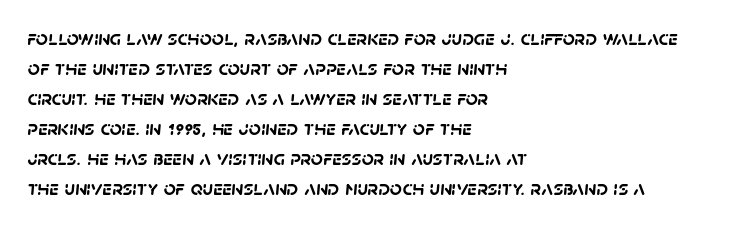
The image shows 21 px bold type; set left-aligned, normal line spacing (1.43x), normal letter spacing, not underlined.
